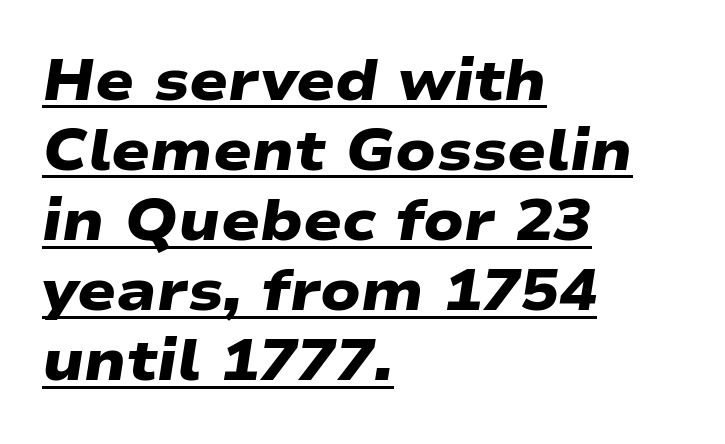
Short and long lines alike share a common starting point at left. The horizontal fit of the characters is conventional and even. Look at the stroke-to-counter ratio: heavy, a bold. A typesetter would call this proportional, since set widths differ per character. Notice how a bar underscores the lettering throughout.
